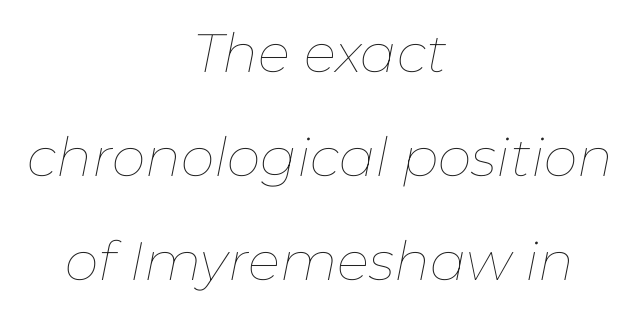
{"italic": "yes", "lean": "right", "slant_degrees": 11, "bold": "no", "weight": "thin", "width": "normal", "stroke_contrast": "low", "x_height": "medium", "monospaced": "no", "underline": "no", "align": "center", "line_spacing": "loose", "line_spacing_ratio": 1.93, "letter_spacing": "normal", "letter_spacing_em": 0.0, "glyph_px": 54}
